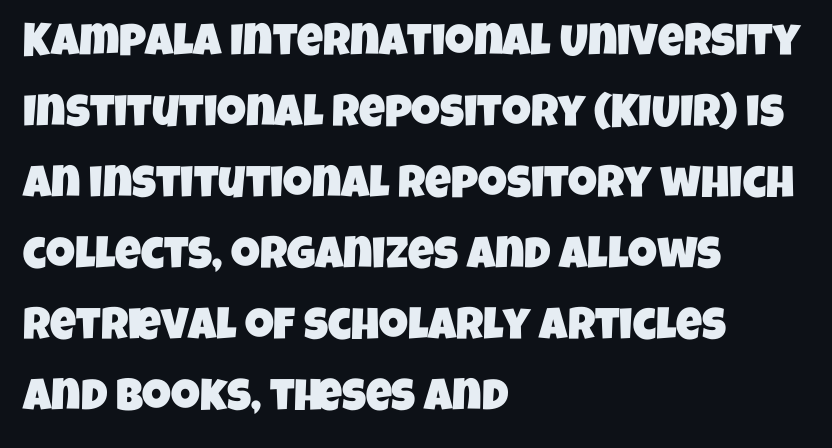
This is sans-serif lettering, the kind often seen on screens and signage. Teacher's note: observe the even left margin — that is flush-left alignment. Descender tails drop into unmarked territory. Inter-character spacing is left at the font's built-in metrics. The passage shown stacks its lines at a standard gap. The rendering uses natural spacing where letterforms have individual widths.
